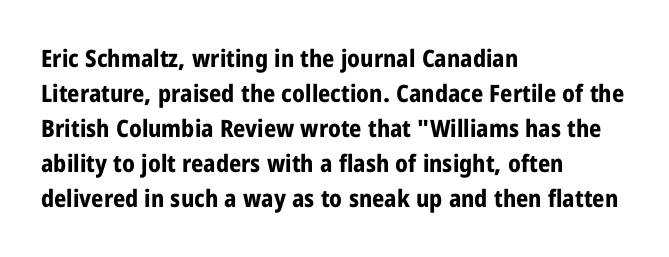
The image shows 24 px bold type, upright; set left-aligned, normal line spacing (1.46x), normal letter spacing, not underlined.
